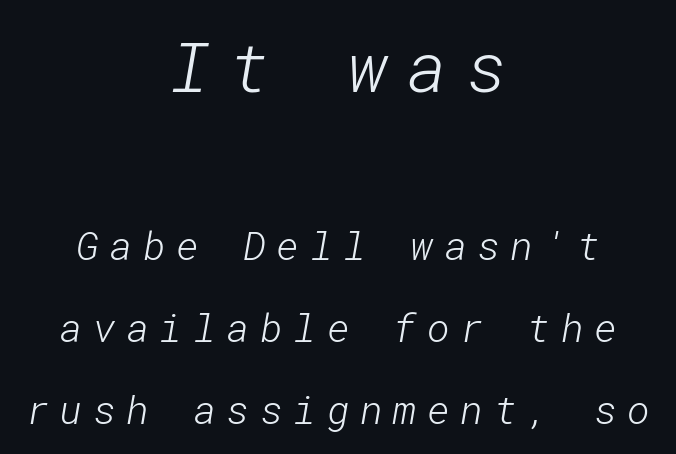
This sample uses expanded letter spacing, leaving extra air between glyphs. Nobody drew a line under any word here. This reads as an unemphasized weight, regular at the heaviest. These lines stack symmetrically, like a column narrowing and widening about its center. The line-height multiplier appears high, well above default. The font family rendered here belongs to the sans-serif group.
